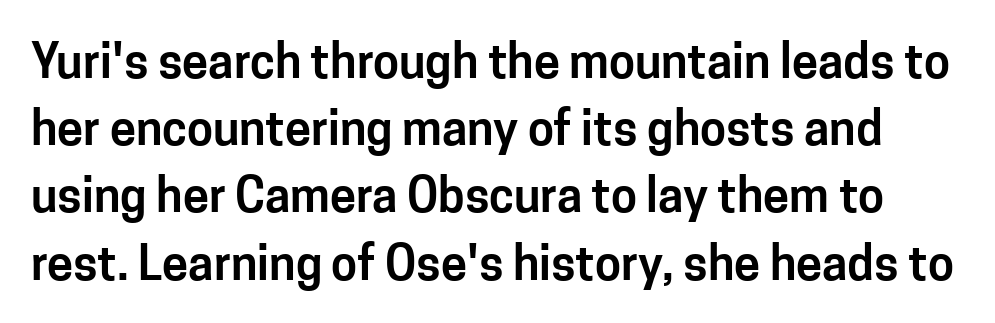
{"serif": "no", "italic": "no", "width": "normal", "stroke_contrast": "low", "x_height": "medium", "monospaced": "no", "underline": "no", "line_spacing": "normal", "line_spacing_ratio": 1.43, "letter_spacing": "normal", "letter_spacing_em": 0.0, "glyph_px": 47}
